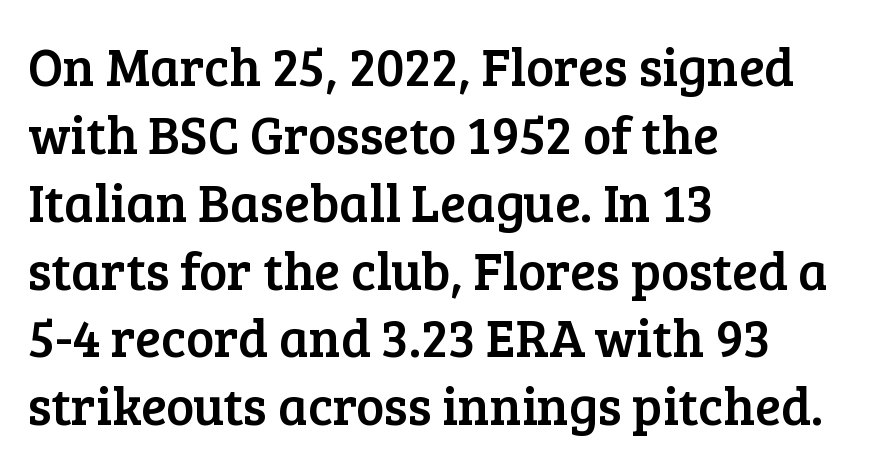
Compared with typical paragraphs, the rows here are spaced about the same. Type style note: has serifs. The foot of each line stays bare and open. Rendered with straight, roman letterforms. One-word summary of the alignment: left. The letterforms sit shoulder to shoulder at normal distance.
